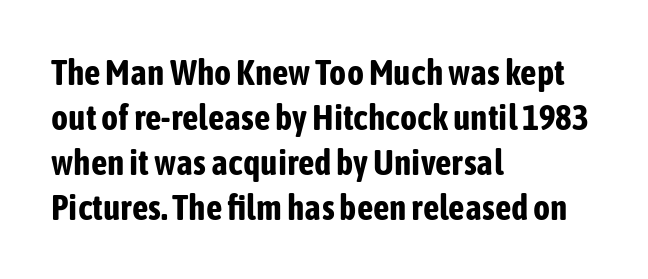
The letters sit at their default tracking, neither squeezed nor spread. Spacing verdict: proportional, widths tailored to each character. The compositor pushed each line to the left boundary. The block of text has a typical density, with ordinary space between rows. The strip under each line holds only bare page.
